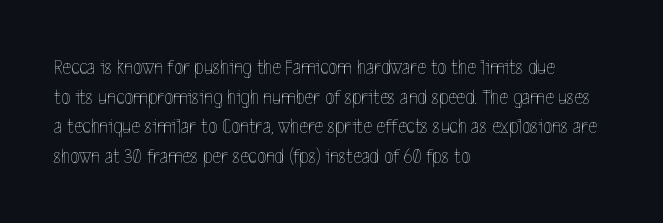
The image shows 21 px text type, upright; set left-aligned, normal line spacing (1.41x), normal letter spacing, not underlined.
